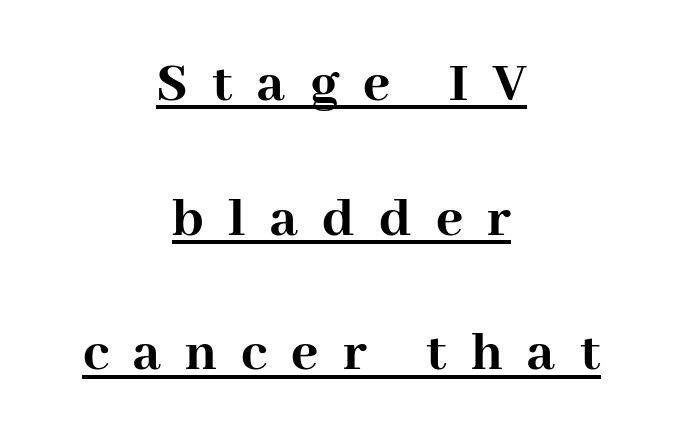
Q: Is the text bold? A: Yes.
Q: Is the text italic (slanted)? A: No, it is upright.
Q: Is the typeface a serif or a sans-serif typeface? A: Serif.
Q: Is the text underlined? A: Yes.
Q: How is the paragraph aligned? A: Centered.
Q: Is the spacing between letters normal or unusually wide? A: Unusually wide.
Q: Is the spacing between lines tight, normal or loose? A: Loose.
Q: Width (condensed, normal, or wide)? A: Normal.
Q: Stroke contrast? A: High.
Q: x-height? A: Medium.
Q: Monospaced? A: No.
